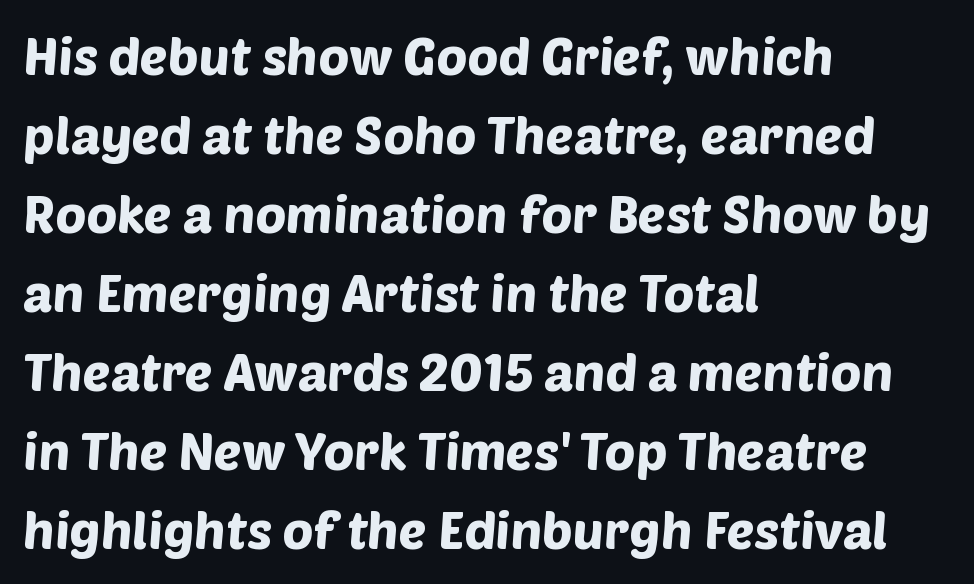
Q: Is the typeface a serif or a sans-serif typeface? A: Sans-serif.
Q: Is the text underlined? A: No.
Q: How is the paragraph aligned? A: Left-aligned.
Q: Is the spacing between letters normal or unusually wide? A: Normal.
Q: Is the spacing between lines tight, normal or loose? A: Normal.
Q: Width (condensed, normal, or wide)? A: Normal.
Q: Stroke contrast? A: Low.
Q: x-height? A: Large.
Q: Monospaced? A: No.
